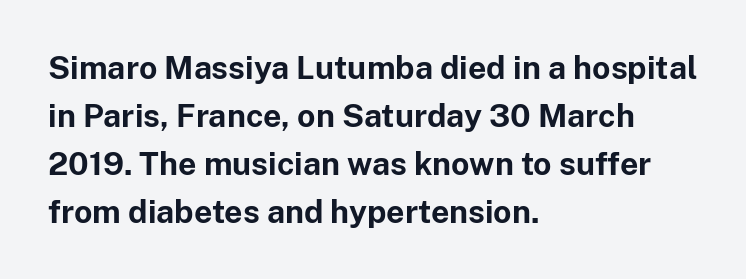
{"serif": "no", "italic": "no", "bold": "yes", "weight": "bold", "width": "normal", "stroke_contrast": "low", "x_height": "medium", "monospaced": "no", "underline": "no", "align": "left", "line_spacing": "normal", "line_spacing_ratio": 1.5, "letter_spacing": "normal", "letter_spacing_em": 0.0, "glyph_px": 32}
